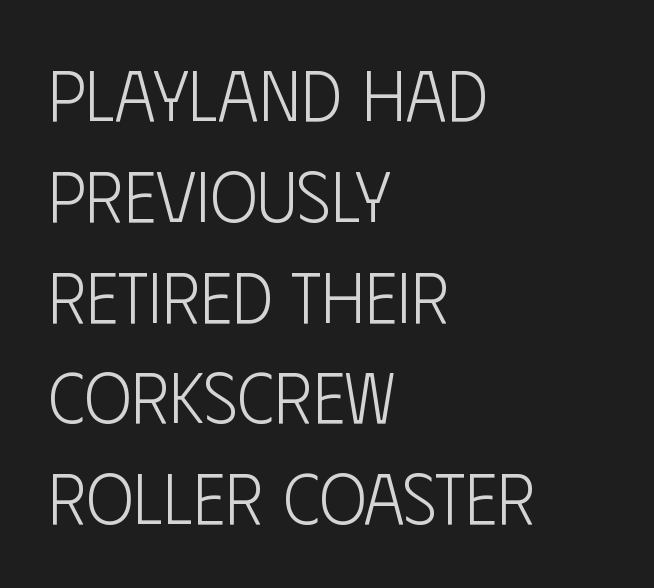
Looks like regular typesetting: each glyph gets only the width it needs. The passage shown is typeset with a sans-serif family. The horizontal fit of the characters is conventional and even. Rendered with straight, roman letterforms. Has an underline been added? It has not. Regular leading.
